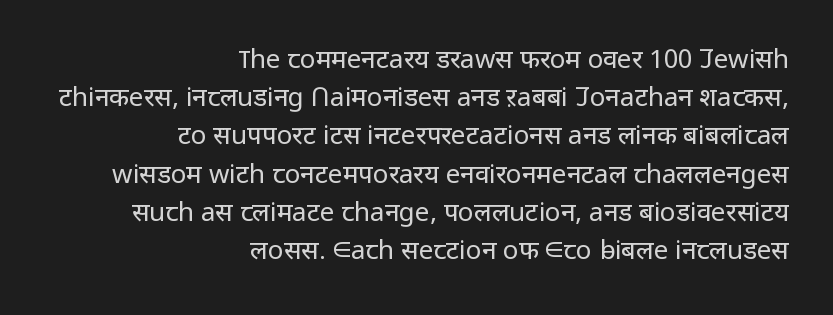
Q: Is the text bold? A: No.
Q: Is the text italic (slanted)? A: No, it is upright.
Q: Is the text underlined? A: No.
Q: How is the paragraph aligned? A: Right-aligned.
Q: Is the spacing between letters normal or unusually wide? A: Normal.
Q: Is the spacing between lines tight, normal or loose? A: Normal.
